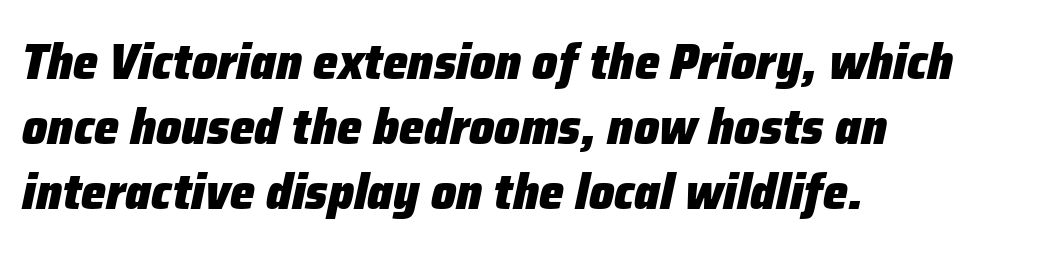
You could not count columns in this text — the font is proportionally spaced. Compared with typical paragraphs, the rows here are spaced about the same. In terms of posture, this sample is oblique. If you drew a ruler down the left edge, every line would touch it.
